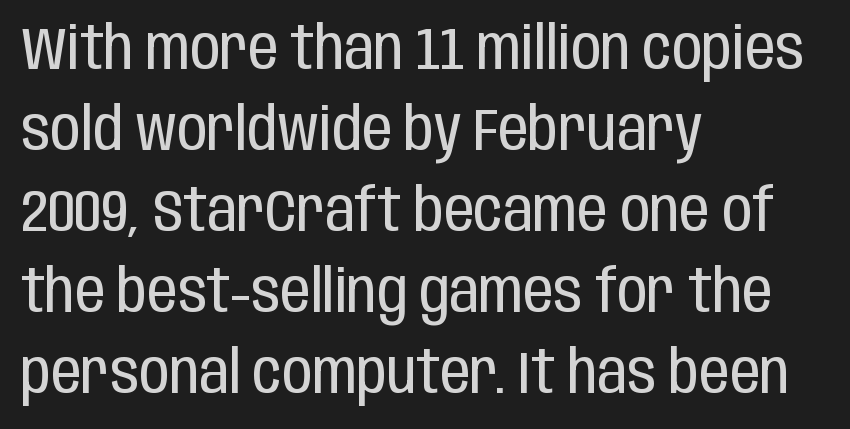
{"serif": "no", "italic": "no", "bold": "no", "weight": "regular", "width": "condensed", "stroke_contrast": "low", "x_height": "large", "monospaced": "no", "underline": "no", "align": "left", "line_spacing": "normal", "line_spacing_ratio": 1.35, "letter_spacing": "normal", "letter_spacing_em": 0.0, "glyph_px": 60}
